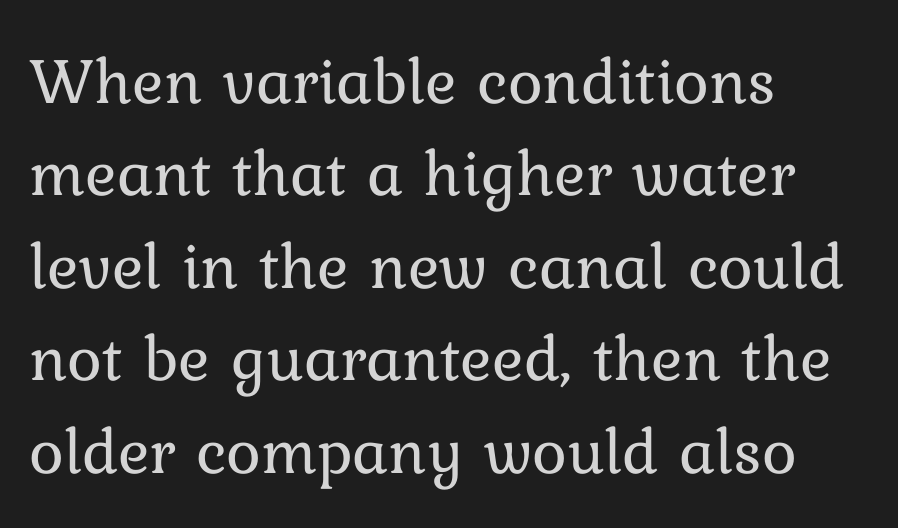
Q: Is the text bold? A: No.
Q: Is the text italic (slanted)? A: No, it is upright.
Q: Is the text underlined? A: No.
Q: How is the paragraph aligned? A: Left-aligned.
Q: Is the spacing between letters normal or unusually wide? A: Normal.
Q: Is the spacing between lines tight, normal or loose? A: Normal.
Q: Width (condensed, normal, or wide)? A: Normal.
Q: Stroke contrast? A: Low.
Q: x-height? A: Medium.
Q: Monospaced? A: No.
